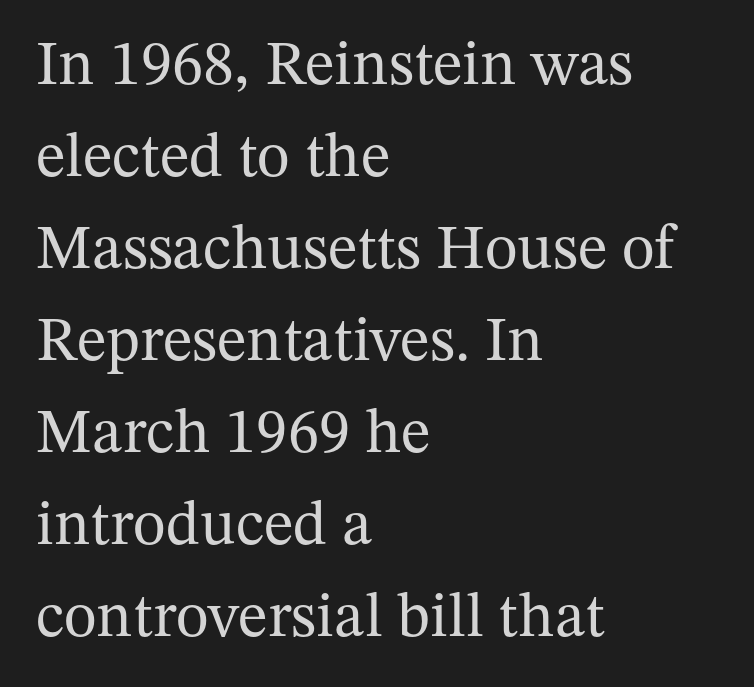
The image shows 63 px regular-weight serif type, upright; set left-aligned, normal line spacing (1.46x), normal letter spacing, not underlined; medium stroke contrast and a medium x-height.
